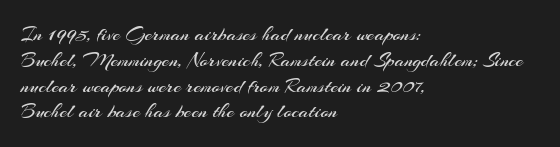
Q: Is the text bold? A: No.
Q: Is the text italic (slanted)? A: Yes.
Q: Is the text underlined? A: No.
Q: How is the paragraph aligned? A: Left-aligned.
Q: Is the spacing between letters normal or unusually wide? A: Normal.
